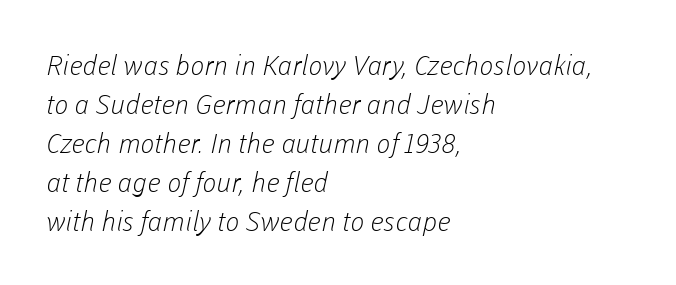
Q: Is the text bold? A: No.
Q: Is the text underlined? A: No.
Q: How is the paragraph aligned? A: Left-aligned.
Q: Is the spacing between letters normal or unusually wide? A: Normal.
Q: Is the spacing between lines tight, normal or loose? A: Normal.
